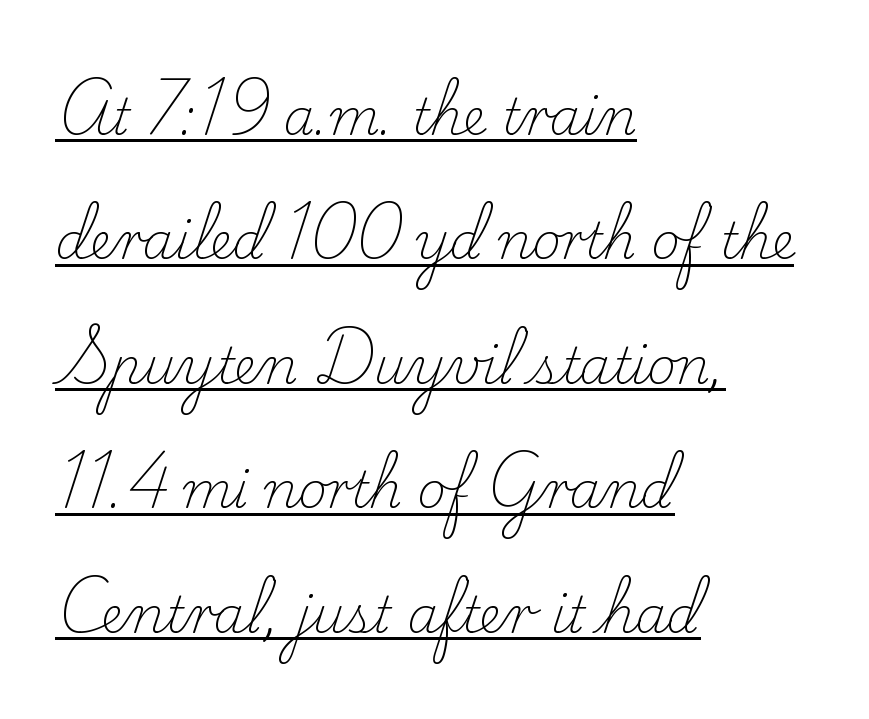
The image shows 50 px light serif type; set left-aligned, loose line spacing (2.49x), normal letter spacing, underlined; low stroke contrast and a small x-height.
